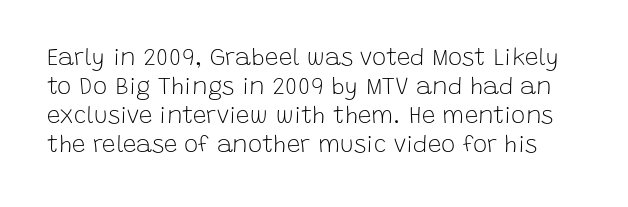
{"italic": "no", "bold": "no", "underline": "no", "line_spacing_ratio": 1.21, "letter_spacing": "normal", "letter_spacing_em": 0.0, "glyph_px": 24}
